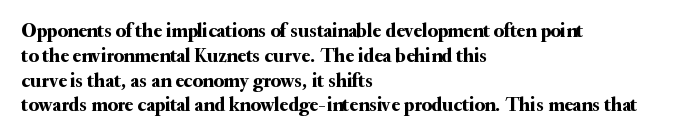
The image shows 20 px text type, upright; set left-aligned, line spacing 1.24x, normal letter spacing, not underlined.
